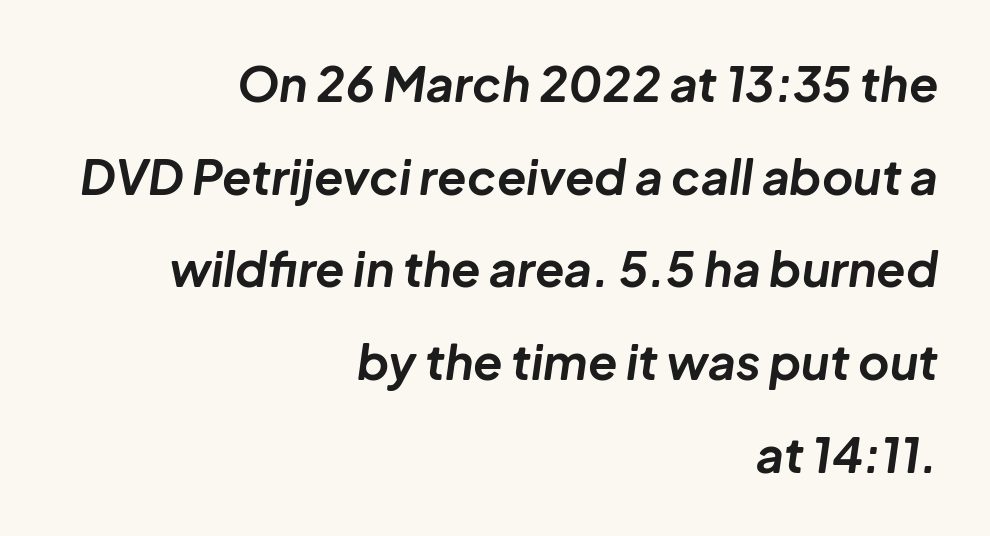
Q: Is the text bold? A: Yes.
Q: Is the text italic (slanted)? A: Yes, it leans right by about 8 degrees.
Q: Is the text underlined? A: No.
Q: How is the paragraph aligned? A: Right-aligned.
Q: Is the spacing between letters normal or unusually wide? A: Normal.
Q: Is the spacing between lines tight, normal or loose? A: Loose.
Q: Width (condensed, normal, or wide)? A: Normal.
Q: Stroke contrast? A: Low.
Q: x-height? A: Medium.
Q: Monospaced? A: No.
